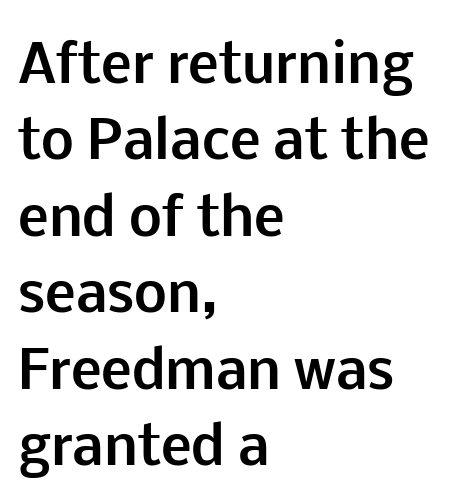
Q: Is the text bold? A: Yes.
Q: Is the text italic (slanted)? A: No, it is upright.
Q: Is the typeface a serif or a sans-serif typeface? A: Sans-serif.
Q: Is the text underlined? A: No.
Q: How is the paragraph aligned? A: Left-aligned.
Q: Is the spacing between letters normal or unusually wide? A: Normal.
Q: Is the spacing between lines tight, normal or loose? A: Normal.
Q: Width (condensed, normal, or wide)? A: Normal.
Q: Stroke contrast? A: Low.
Q: x-height? A: Medium.
Q: Monospaced? A: No.
